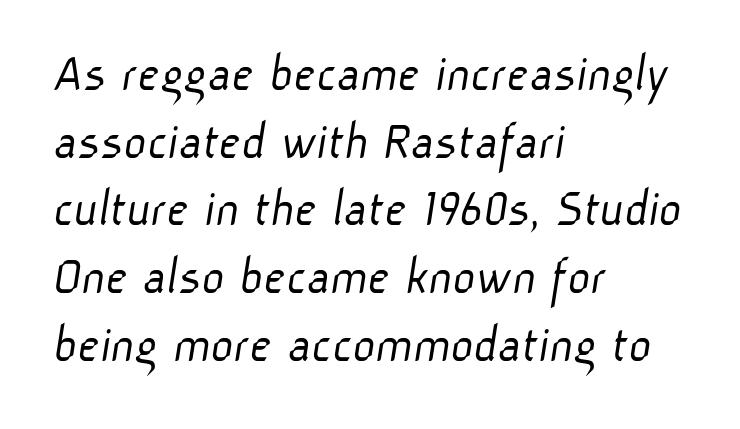
You could not count columns in this text — the font is proportionally spaced. Spacing between characters is what you'd get straight out of the box. In terms of letterform style, serifs are entirely absent. The specimen omits any rule beneath the text block's lines. Where is the straight margin? On the left.
